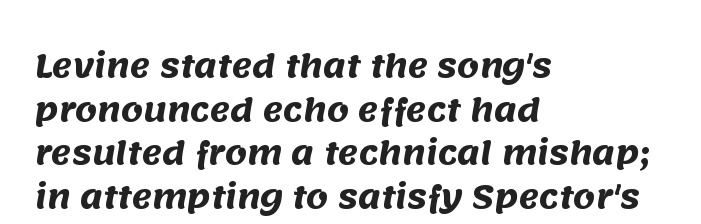
Q: Is the text bold? A: Yes.
Q: Is the typeface a serif or a sans-serif typeface? A: Sans-serif.
Q: Is the text underlined? A: No.
Q: How is the paragraph aligned? A: Left-aligned.
Q: Is the spacing between letters normal or unusually wide? A: Normal.
Q: Is the spacing between lines tight, normal or loose? A: Normal.
Q: Width (condensed, normal, or wide)? A: Normal.
Q: Stroke contrast? A: Medium.
Q: x-height? A: Large.
Q: Monospaced? A: No.
